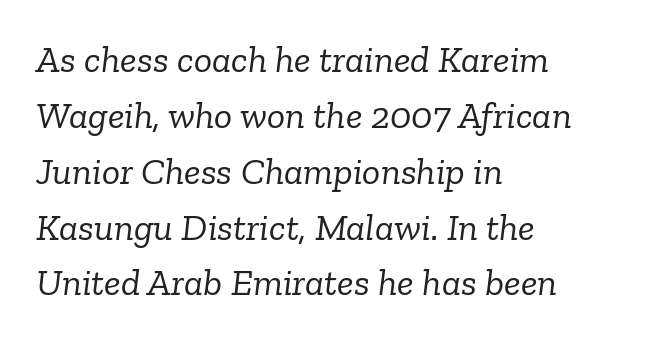
Q: Is the text bold? A: No.
Q: Is the text italic (slanted)? A: Yes, it leans right by about 6 degrees.
Q: Is the typeface a serif or a sans-serif typeface? A: Serif.
Q: Is the text underlined? A: No.
Q: How is the paragraph aligned? A: Left-aligned.
Q: Is the spacing between letters normal or unusually wide? A: Normal.
Q: Is the spacing between lines tight, normal or loose? A: Normal.
Q: Width (condensed, normal, or wide)? A: Normal.
Q: Stroke contrast? A: Low.
Q: x-height? A: Medium.
Q: Monospaced? A: No.
